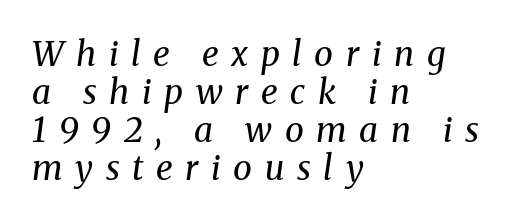
Q: Is the text bold? A: No.
Q: Is the text italic (slanted)? A: Yes, it leans right by about 8 degrees.
Q: Is the typeface a serif or a sans-serif typeface? A: Serif.
Q: Is the text underlined? A: No.
Q: How is the paragraph aligned? A: Left-aligned.
Q: Is the spacing between letters normal or unusually wide? A: Unusually wide.
Q: Is the spacing between lines tight, normal or loose? A: Tight.
Q: Width (condensed, normal, or wide)? A: Normal.
Q: Stroke contrast? A: Medium.
Q: x-height? A: Medium.
Q: Monospaced? A: No.
